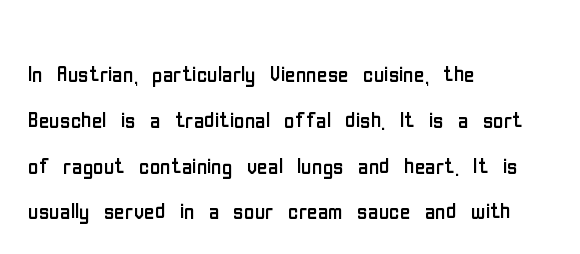
{"serif": "no", "italic": "no", "bold": "no", "weight": "regular", "width": "condensed", "stroke_contrast": "low", "x_height": "medium", "monospaced": "no", "underline": "no", "align": "left", "line_spacing": "normal", "line_spacing_ratio": 1.58, "letter_spacing": "normal", "letter_spacing_em": 0.0, "glyph_px": 29}
